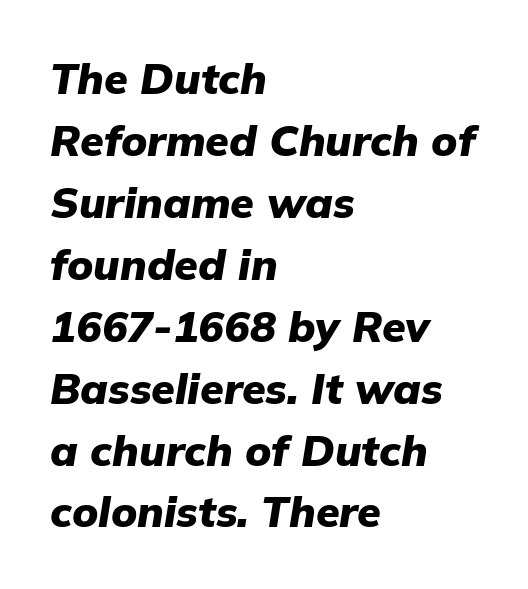
{"italic": "yes", "lean": "right", "slant_degrees": 9, "bold": "yes", "weight": "heavy", "width": "normal", "stroke_contrast": "low", "x_height": "medium", "monospaced": "no", "underline": "no", "align": "left", "line_spacing": "normal", "line_spacing_ratio": 1.44, "letter_spacing": "normal", "letter_spacing_em": 0.0, "glyph_px": 43}
